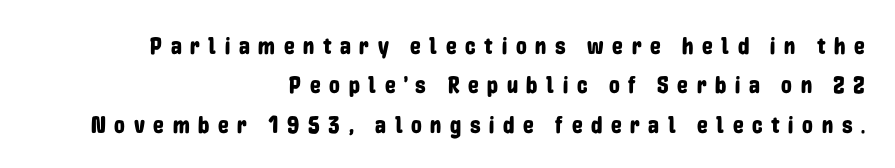
The image shows 24 px text type, upright; set right-aligned, normal line spacing (1.64x), unusually wide letter spacing (+0.36 em), not underlined.
